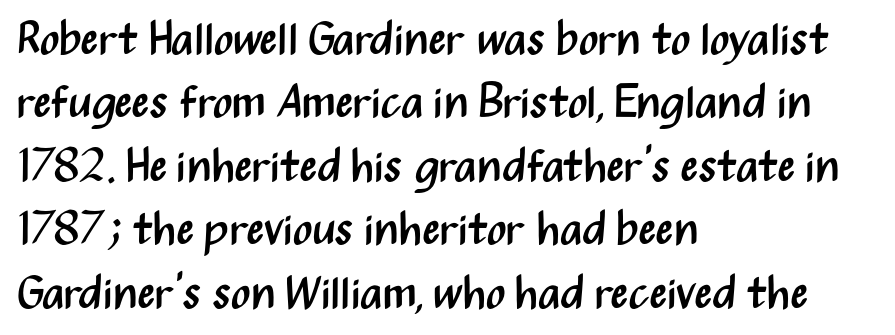
{"serif": "no", "italic": "no", "bold": "no", "weight": "regular", "width": "condensed", "stroke_contrast": "medium", "x_height": "medium", "monospaced": "no", "underline": "no", "align": "left", "line_spacing": "normal", "line_spacing_ratio": 1.38, "letter_spacing": "normal", "letter_spacing_em": 0.0, "glyph_px": 46}
